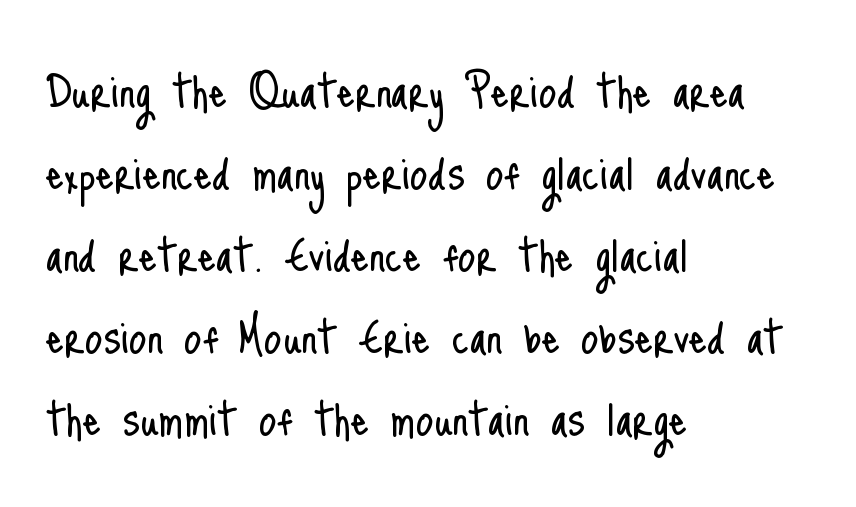
Q: Is the text bold? A: No.
Q: Is the text italic (slanted)? A: No, it is upright.
Q: Is the typeface a serif or a sans-serif typeface? A: Sans-serif.
Q: Is the text underlined? A: No.
Q: How is the paragraph aligned? A: Left-aligned.
Q: Is the spacing between letters normal or unusually wide? A: Normal.
Q: Is the spacing between lines tight, normal or loose? A: Normal.
Q: Width (condensed, normal, or wide)? A: Condensed.
Q: Stroke contrast? A: Low.
Q: x-height? A: Small.
Q: Monospaced? A: No.
